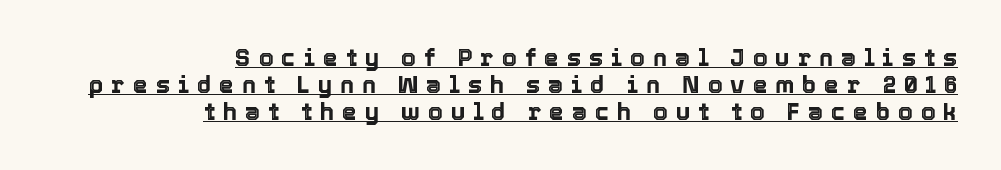
The image shows 24 px text type, upright; set right-aligned, tight line spacing (1.13x), unusually wide letter spacing (+0.32 em), underlined.
